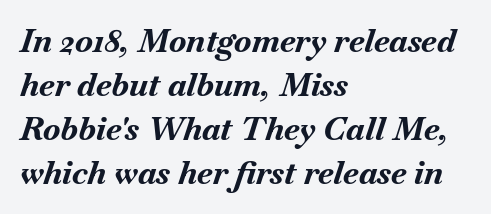
This sample has the flowing, uneven cadence of proportional lettering. Decoration check: the copy has no underline. Characters follow at the spacing the type designer built in. All the whitespace from short lines collects on the right. A typesetter would mark this as italic.
